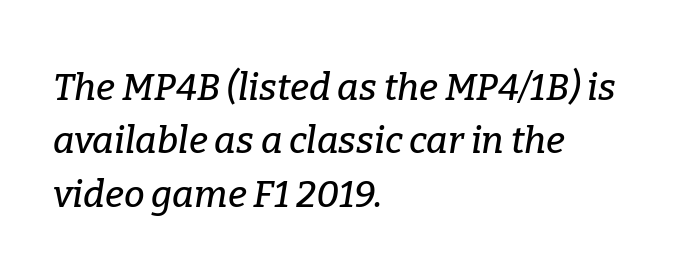
Q: Is the text italic (slanted)? A: Yes, it leans right by about 9 degrees.
Q: Is the typeface a serif or a sans-serif typeface? A: Serif.
Q: Is the text underlined? A: No.
Q: How is the paragraph aligned? A: Left-aligned.
Q: Is the spacing between letters normal or unusually wide? A: Normal.
Q: Is the spacing between lines tight, normal or loose? A: Normal.
Q: Width (condensed, normal, or wide)? A: Normal.
Q: Stroke contrast? A: Low.
Q: x-height? A: Medium.
Q: Monospaced? A: No.
